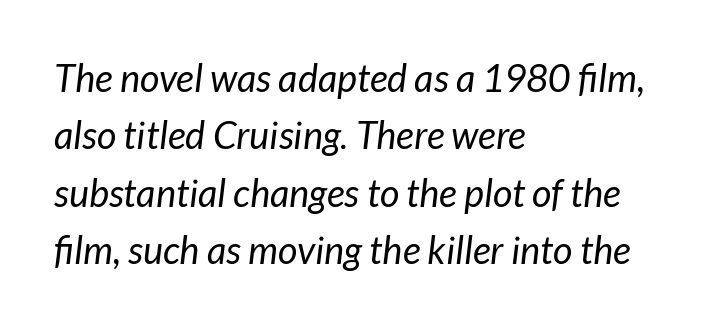
The image shows 38 px regular-weight type, italic (leaning right); set left-aligned, normal line spacing (1.51x), normal letter spacing, not underlined; low stroke contrast and a medium x-height.
